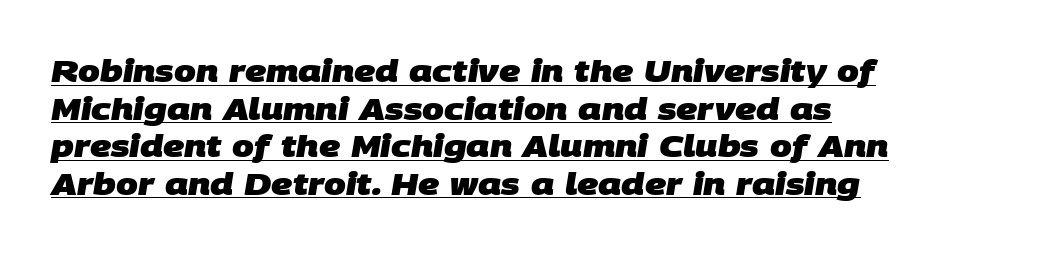
Q: Is the text bold? A: Yes.
Q: Is the typeface a serif or a sans-serif typeface? A: Sans-serif.
Q: Is the text underlined? A: Yes.
Q: How is the paragraph aligned? A: Left-aligned.
Q: Is the spacing between letters normal or unusually wide? A: Normal.
Q: Width (condensed, normal, or wide)? A: Normal.
Q: Stroke contrast? A: Low.
Q: x-height? A: Large.
Q: Monospaced? A: No.
